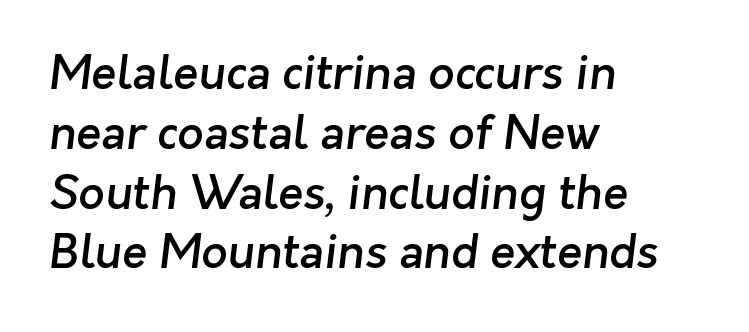
Q: Is the text bold? A: Semi-bold.
Q: Is the typeface a serif or a sans-serif typeface? A: Sans-serif.
Q: Is the text underlined? A: No.
Q: How is the paragraph aligned? A: Left-aligned.
Q: Is the spacing between letters normal or unusually wide? A: Normal.
Q: Is the spacing between lines tight, normal or loose? A: Normal.
Q: Width (condensed, normal, or wide)? A: Normal.
Q: Stroke contrast? A: Low.
Q: x-height? A: Medium.
Q: Monospaced? A: No.
